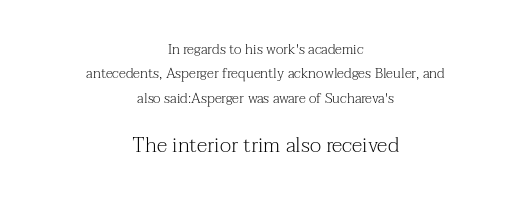
The block sitting lower on the canvas is the one with enlarged characters. Where is the straight margin? There isn't one; the lines are centered. On a weight scale, this lands at 450 or below. Spacing between characters is what you'd get straight out of the box. Unlike italic type, these characters show no tilt at all. The zone under the glyphs is completely vacant.
